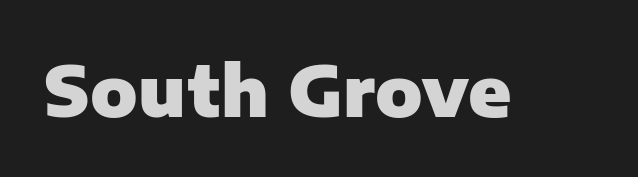
Is this a fixed-width face? No — the glyphs have proportional, varying widths. Letterform terminals end flat and unadorned throughout the passage. The tracking reads as untouched default to a designer's eye. Clear beneath every line of the passage.
